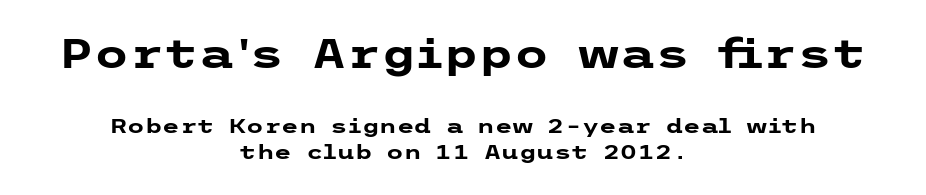
Q: Is the text bold? A: Yes.
Q: Is the text italic (slanted)? A: No, it is upright.
Q: Is the typeface a serif or a sans-serif typeface? A: Sans-serif.
Q: Is the text underlined? A: No.
Q: How is the paragraph aligned? A: Centered.
Q: Is the spacing between letters normal or unusually wide? A: Normal.
Q: Is the spacing between lines tight, normal or loose? A: Normal.
Q: Which block of text is set in a larger size, the first (top) or the second (bottom)? A: The first (top) one.
Q: Width (condensed, normal, or wide)? A: Wide.
Q: Stroke contrast? A: Low.
Q: x-height? A: Medium.
